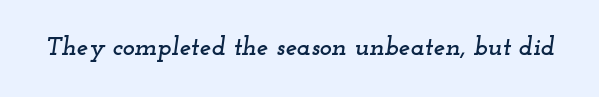
{"italic": "yes", "lean": "right", "slant_degrees": 12, "underline": "no", "letter_spacing": "normal", "letter_spacing_em": 0.0, "glyph_px": 26}
